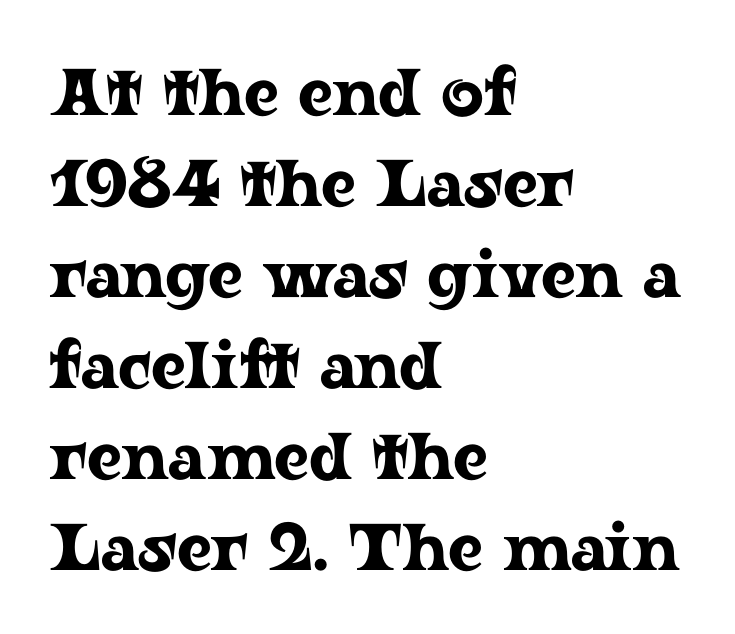
The image shows 66 px wide serif type, upright; set left-aligned, normal line spacing (1.38x), normal letter spacing, not underlined; low stroke contrast and a medium x-height.
